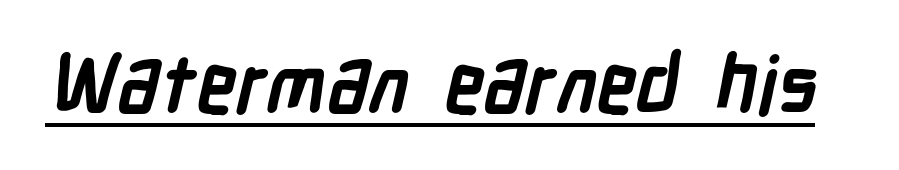
The image shows 79 px semibold, condensed sans-serif type; set normal letter spacing, underlined; low stroke contrast and a medium x-height.
